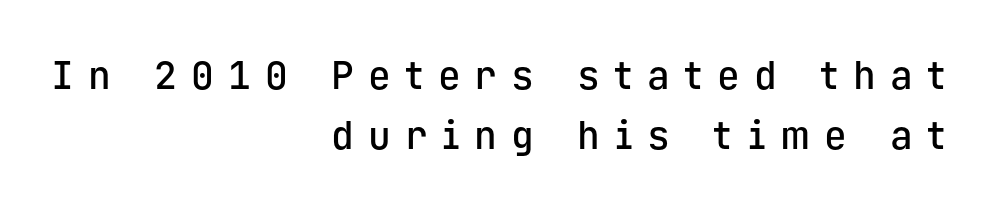
Characters follow at a spacing far wider than the type designer built in. The rendering uses a moderate line-height, typical for paragraphs. This is roman type, the default non-slanted kind. How heavy is the stroke? Medium-heavy — a semibold, shy of bold.
